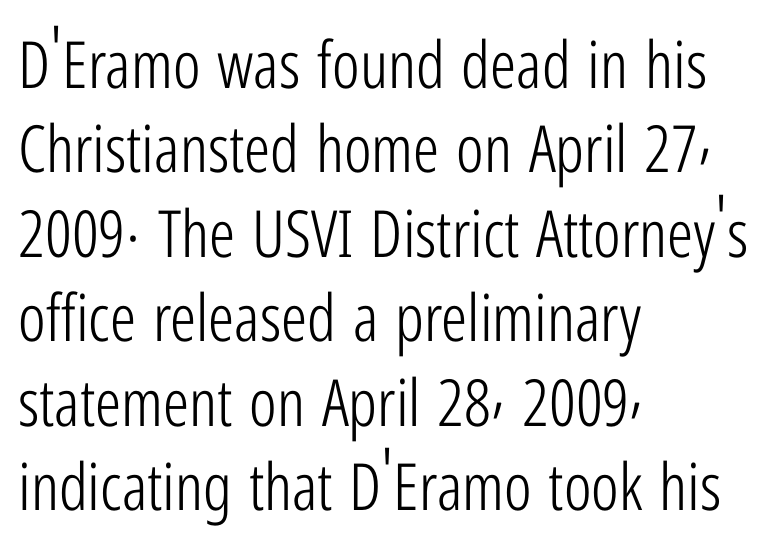
{"serif": "no", "italic": "no", "bold": "no", "weight": "light", "width": "condensed", "stroke_contrast": "low", "x_height": "medium", "monospaced": "no", "underline": "no", "align": "left", "line_spacing": "normal", "line_spacing_ratio": 1.3, "letter_spacing": "normal", "letter_spacing_em": 0.0, "glyph_px": 65}
